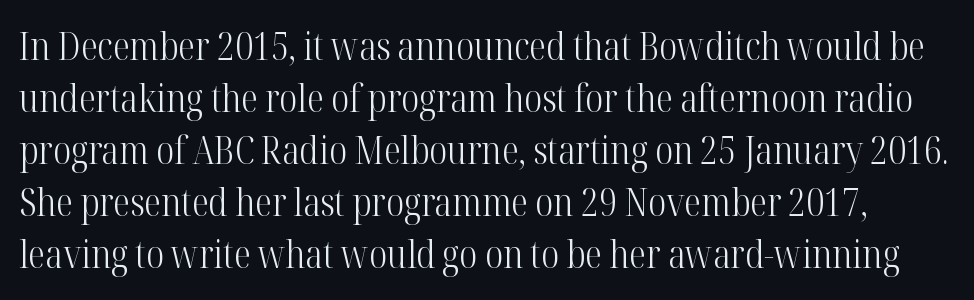
Normally led — the rows are evenly, conventionally spaced. These lines are rendered in a variable-pitch font. Vertical strokes here are truly vertical. The weight tops out at a normal text grade. A typesetter would label this face a serif.
